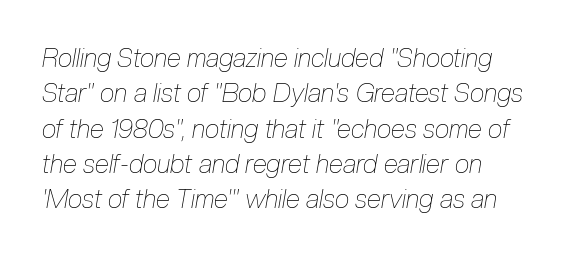
Q: Is the text bold? A: No.
Q: Is the text italic (slanted)? A: Yes, it leans right by about 10 degrees.
Q: Is the text underlined? A: No.
Q: How is the paragraph aligned? A: Left-aligned.
Q: Is the spacing between letters normal or unusually wide? A: Normal.
Q: Is the spacing between lines tight, normal or loose? A: Normal.
